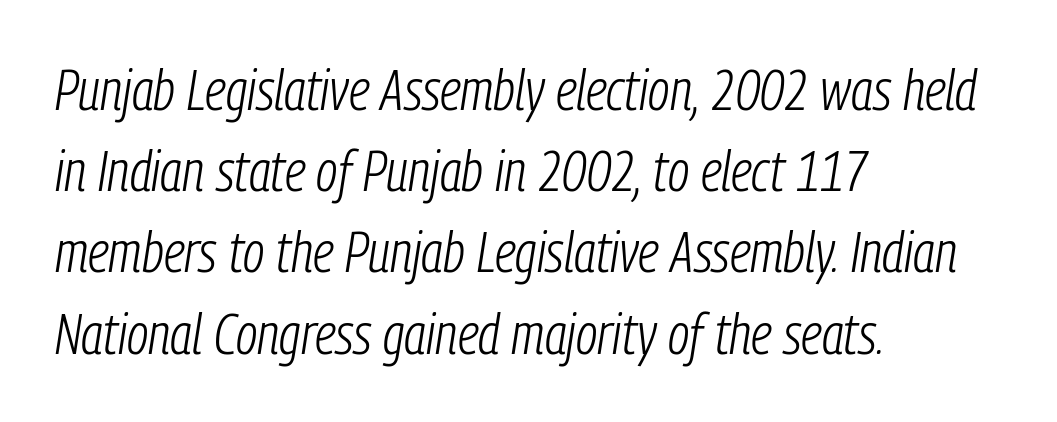
The image shows 56 px light, condensed type, italic (leaning right); set left-aligned, normal line spacing (1.45x), normal letter spacing, not underlined; low stroke contrast and a medium x-height.
